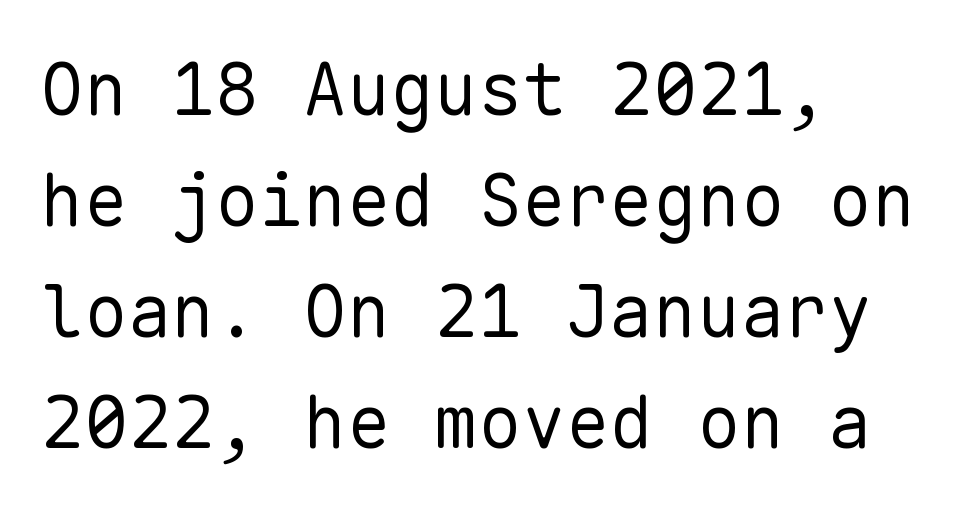
The image shows 73 px regular-weight sans-serif type, upright, monospaced; set left-aligned, normal line spacing (1.52x), normal letter spacing, not underlined; low stroke contrast and a medium x-height.
